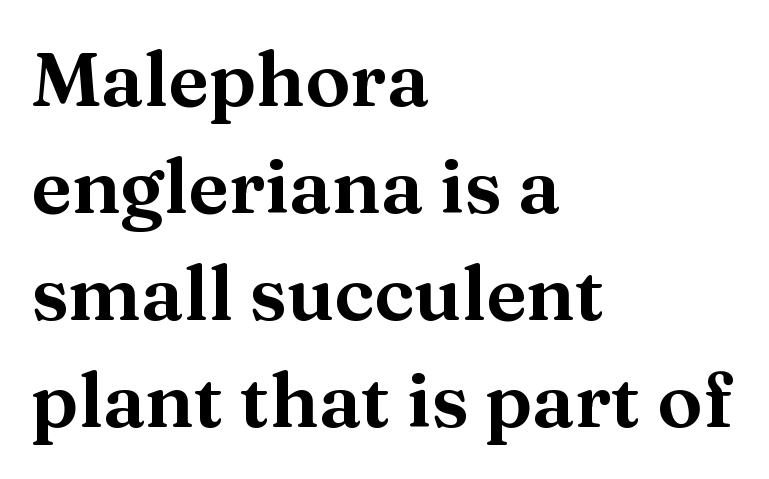
Line spacing here is normal. If you drew a line through each stem, it would be perfectly vertical. The foot of each line stays bare and open. Short and long lines alike share a common starting point at left. The rendering shows small feet on the letterforms — a serif design. The letterforms sit shoulder to shoulder at normal distance.
